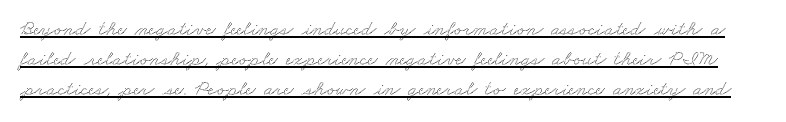
The face used here appears with an underline applied. The space between consecutive lines is moderate. The line texture is even and compact thanks to regular tracking.
